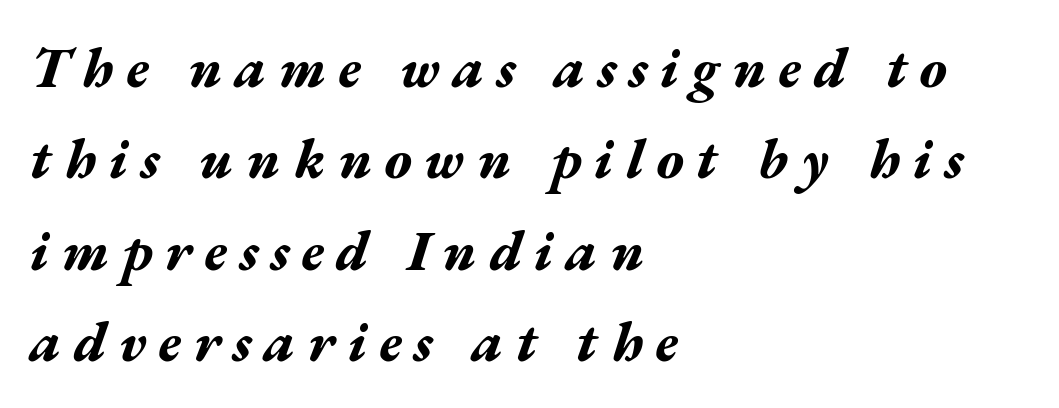
The image shows 56 px bold, wide type, italic (leaning right); set left-aligned, normal line spacing (1.63x), unusually wide letter spacing (+0.23 em), not underlined; medium stroke contrast and a medium x-height.
